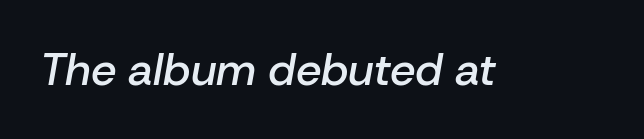
The passage shown has conventional tracking throughout. A bit beefed up — I'd call it semibold rather than bold. This sample has the flowing, uneven cadence of proportional lettering. Lines of text with bare space underneath.
